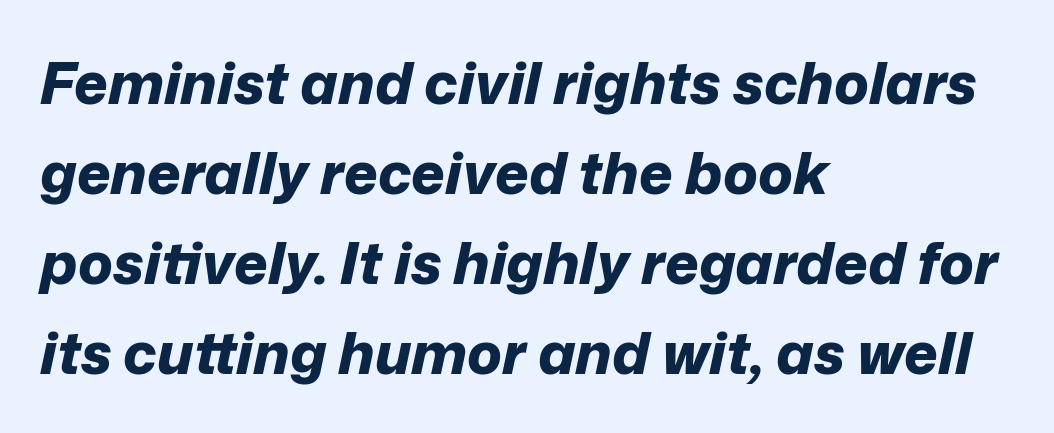
The vertical gap from one line to the next is medium. Left-aligned paragraph, ragged on the right. The axis of the letterforms is tilted away from vertical. Clear beneath every line of the passage.
